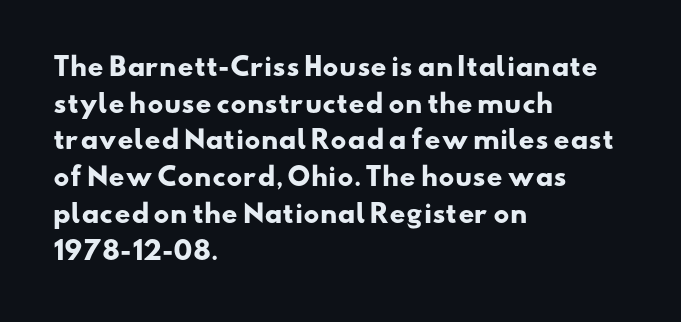
Line spacing here is normal. Nobody touched the tracking dial on this one. Students, this is bold: see how much ink each stroke carries. Descender tails drop into unmarked territory.
